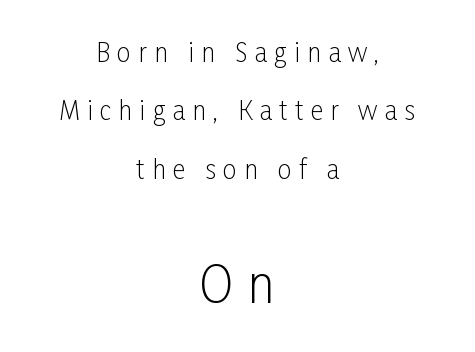
Check where the strokes stop: nothing finishes them off — pure sans. Words appear elongated and porous because spacing is wide. This sample is center-justified, so both line endings float freely. Interline gaps are noticeably wide in this sample.
